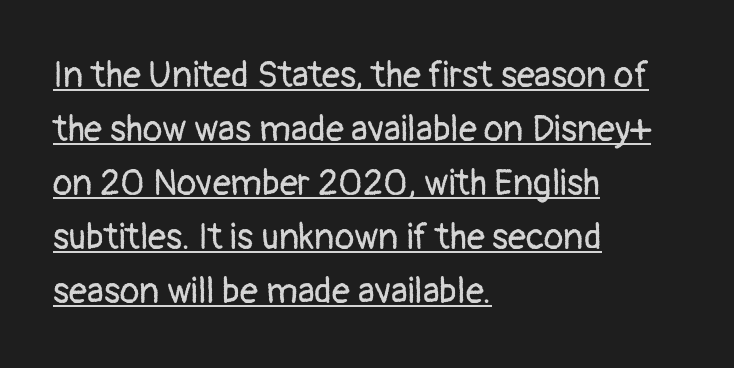
All the whitespace from short lines collects on the right. No italicization has been applied; the sample stays upright. Think standard paragraph weight, or any step lighter than that. Each letter keeps its own natural width here, so spacing adapts to shape. No feet cap the strokes, marking this as sans-serif type.
